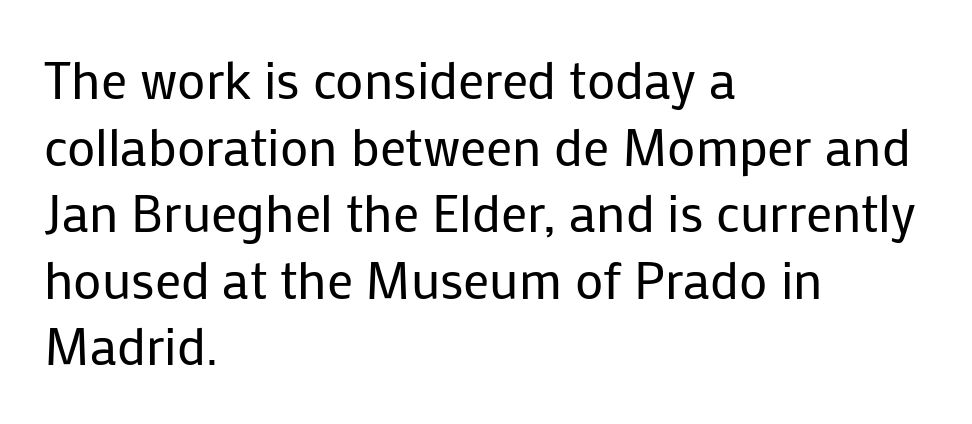
The image shows 52 px regular-weight sans-serif type, upright; set left-aligned, normal line spacing (1.28x), normal letter spacing, not underlined; low stroke contrast and a medium x-height.
